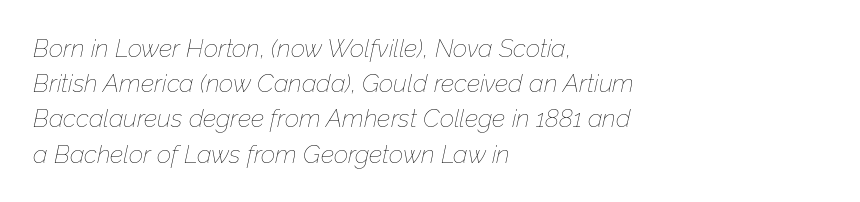
{"italic": "yes", "lean": "right", "slant_degrees": 12, "bold": "no", "underline": "no", "align": "left", "line_spacing": "normal", "line_spacing_ratio": 1.41, "letter_spacing": "normal", "letter_spacing_em": 0.0, "glyph_px": 25}
